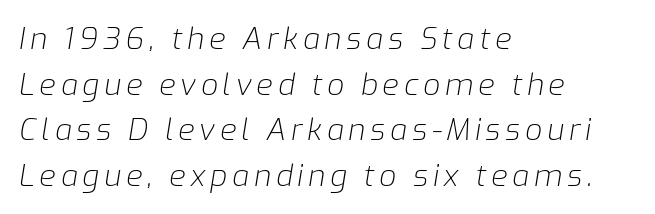
Counters stay open thanks to moderate or lighter strokes. These lines are rendered in a variable-pitch font. The gap between lines stays unmarked. The leading is moderate, giving the passage an even texture.
